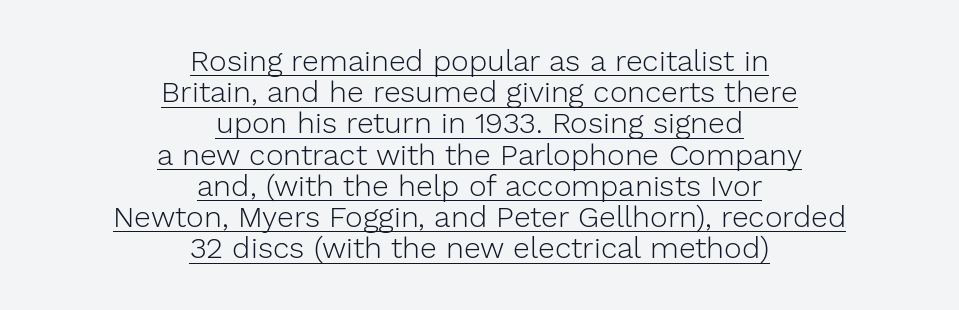
Q: Is the text bold? A: No.
Q: Is the text italic (slanted)? A: No, it is upright.
Q: Is the typeface a serif or a sans-serif typeface? A: Sans-serif.
Q: Is the text underlined? A: Yes.
Q: How is the paragraph aligned? A: Centered.
Q: Is the spacing between letters normal or unusually wide? A: Normal.
Q: Is the spacing between lines tight, normal or loose? A: Tight.
Q: Width (condensed, normal, or wide)? A: Normal.
Q: Stroke contrast? A: Low.
Q: x-height? A: Medium.
Q: Monospaced? A: No.
